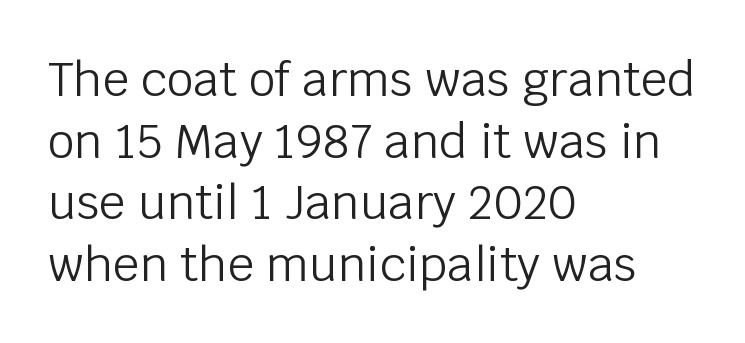
{"serif": "no", "italic": "no", "bold": "no", "weight": "light", "width": "normal", "stroke_contrast": "low", "x_height": "large", "monospaced": "no", "underline": "no", "align": "left", "line_spacing": "normal", "line_spacing_ratio": 1.31, "letter_spacing": "normal", "letter_spacing_em": 0.0, "glyph_px": 47}
